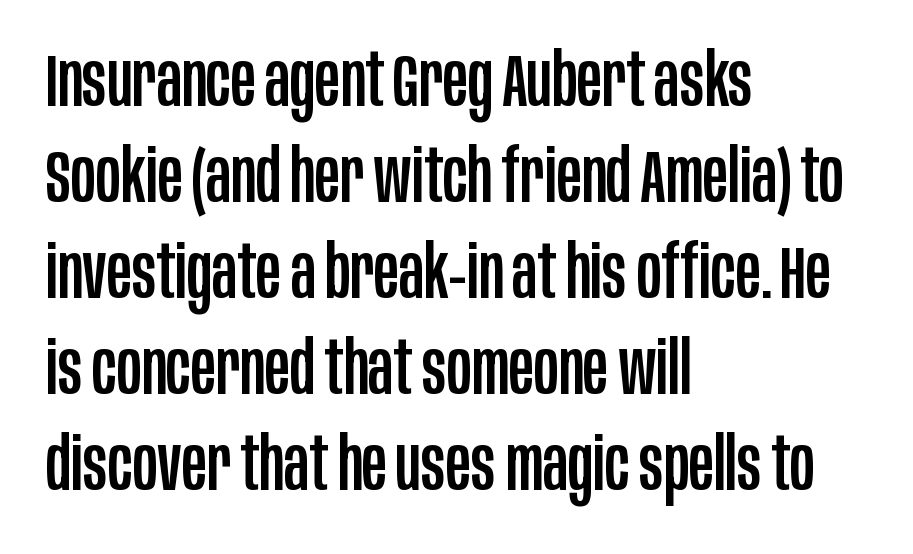
No italicization has been applied; the sample stays upright. Each new line begins a customary step beneath the previous one. The rendering keeps characters at their native spacing. Any mark beneath the type? The region is blank. The face used here is proportionally spaced, like ordinary book or web type. These lines are set flush left with a ragged right edge.
